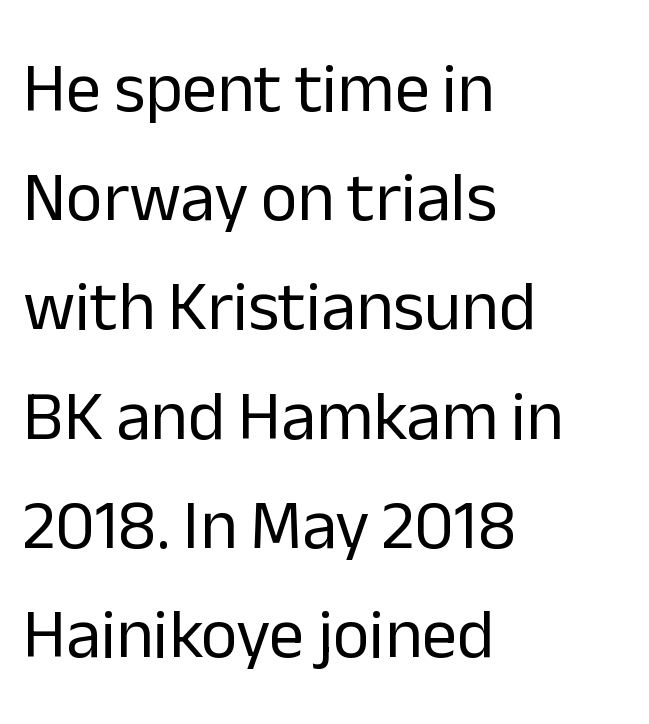
The image shows 70 px regular-weight sans-serif type, upright; set left-aligned, normal line spacing (1.56x), normal letter spacing, not underlined; low stroke contrast and a medium x-height.
